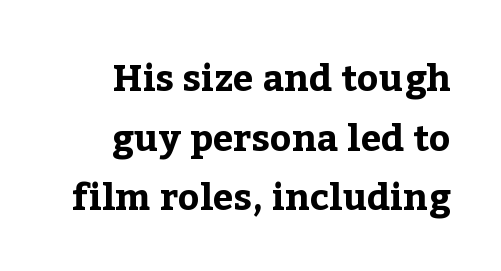
Q: Is the text bold? A: Yes.
Q: Is the text italic (slanted)? A: No, it is upright.
Q: Is the typeface a serif or a sans-serif typeface? A: Serif.
Q: Is the text underlined? A: No.
Q: How is the paragraph aligned? A: Right-aligned.
Q: Is the spacing between letters normal or unusually wide? A: Normal.
Q: Is the spacing between lines tight, normal or loose? A: Normal.
Q: Width (condensed, normal, or wide)? A: Normal.
Q: Stroke contrast? A: Low.
Q: x-height? A: Medium.
Q: Monospaced? A: No.
